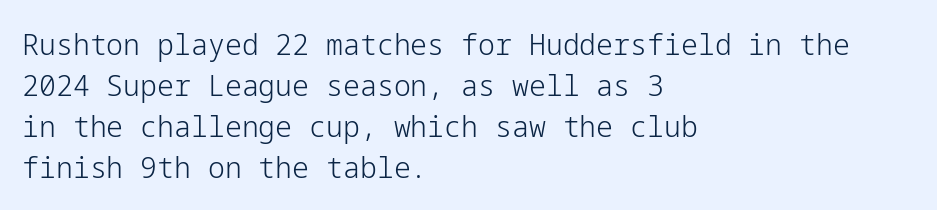
Q: Is the text bold? A: No.
Q: Is the text italic (slanted)? A: No, it is upright.
Q: Is the typeface a serif or a sans-serif typeface? A: Sans-serif.
Q: Is the text underlined? A: No.
Q: How is the paragraph aligned? A: Left-aligned.
Q: Is the spacing between letters normal or unusually wide? A: Normal.
Q: Is the spacing between lines tight, normal or loose? A: Normal.
Q: Width (condensed, normal, or wide)? A: Normal.
Q: Stroke contrast? A: Low.
Q: x-height? A: Medium.
